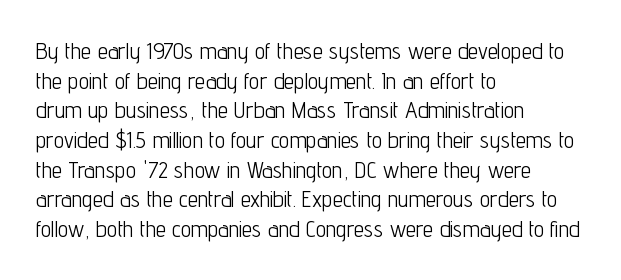
The lines sit at an ordinary, default distance from one another. The rag falls on the right side of this text block. The characters are drawn with everyday or finer stroke widths. Descender tails drop into unmarked territory.
